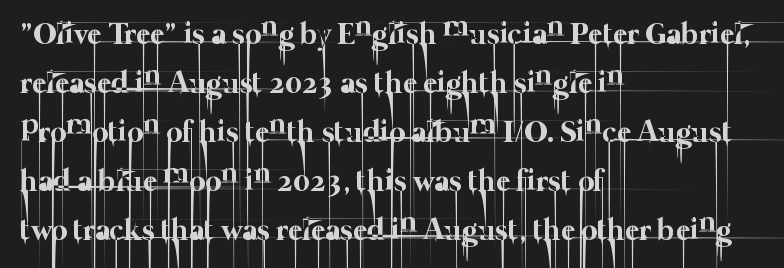
The image shows 31 px thin type; set left-aligned, normal line spacing (1.58x), normal letter spacing, not underlined; low stroke contrast and a medium x-height.
